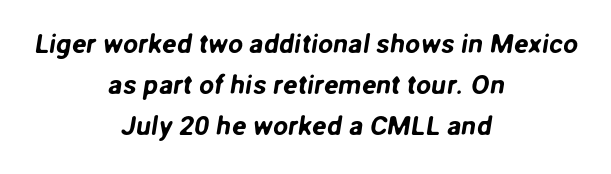
Q: Is the text underlined? A: No.
Q: How is the paragraph aligned? A: Centered.
Q: Is the spacing between letters normal or unusually wide? A: Normal.
Q: Is the spacing between lines tight, normal or loose? A: Normal.
